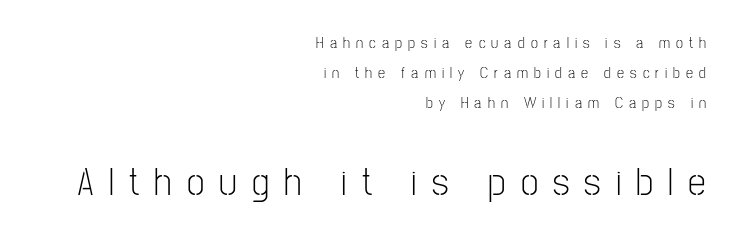
You could not count columns in this text — the font is proportionally spaced. Alignment: flush right. The lettering holds an erect, upright posture throughout. Spacing between characters has been opened up far beyond the box default. In this sample the second text group is rendered at the bigger scale. The typeface has the unassuming heft of standard copy or less.
